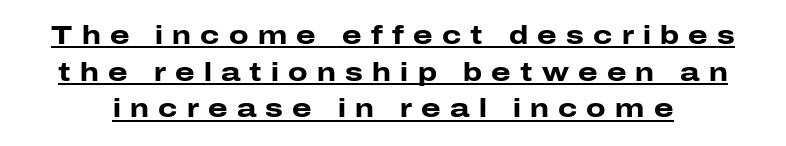
Ordinary non-slanted type is in use. Characters follow at a spacing far wider than the type designer built in. Descenders here cross a horizontal rule under the line. The glyphs have the mass of a bold cut.
